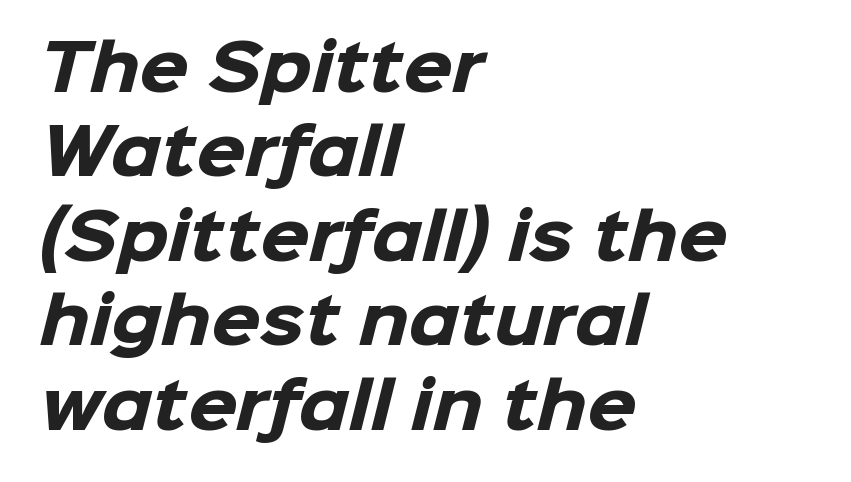
The image shows 63 px heavy sans-serif type; set left-aligned, normal line spacing (1.34x), normal letter spacing, not underlined; low stroke contrast and a medium x-height.
